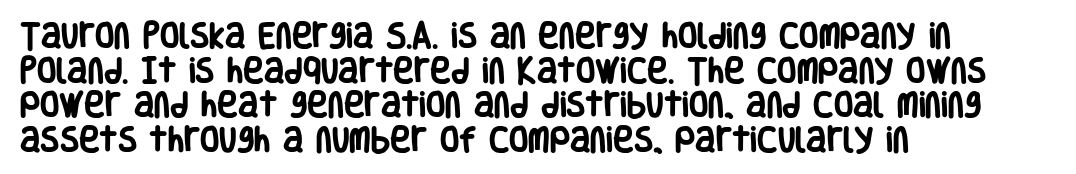
Q: Is the text bold? A: Yes.
Q: Is the text italic (slanted)? A: No, it is upright.
Q: Is the typeface a serif or a sans-serif typeface? A: Sans-serif.
Q: Is the text underlined? A: No.
Q: How is the paragraph aligned? A: Left-aligned.
Q: Is the spacing between letters normal or unusually wide? A: Normal.
Q: Width (condensed, normal, or wide)? A: Condensed.
Q: Stroke contrast? A: Low.
Q: x-height? A: Large.
Q: Monospaced? A: No.
